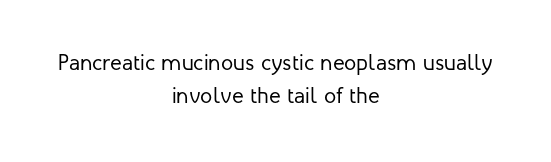
Type without underlining. Which margin do the lines hug? Neither — every line sits in the middle. There is no visible air inserted between adjacent glyphs. Stem width sits at or under what a default text font uses. Quick note: not italic, upright. Leading matches the norm, producing a regular column.
